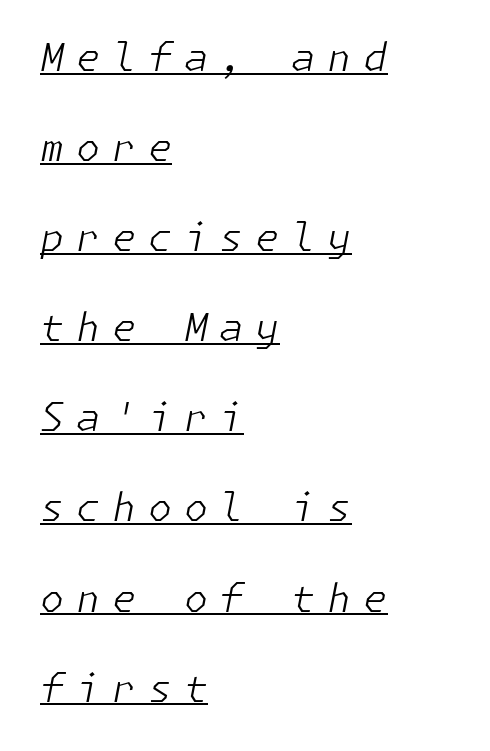
Q: Is the text bold? A: No.
Q: Is the text italic (slanted)? A: Yes, it leans right by about 11 degrees.
Q: Is the text underlined? A: Yes.
Q: How is the paragraph aligned? A: Left-aligned.
Q: Is the spacing between letters normal or unusually wide? A: Unusually wide.
Q: Is the spacing between lines tight, normal or loose? A: Loose.
Q: Width (condensed, normal, or wide)? A: Normal.
Q: Stroke contrast? A: Low.
Q: x-height? A: Medium.
